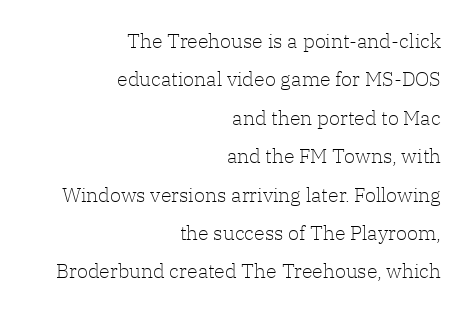
Widely set lines give the paragraph a tall, airy silhouette. The passage is arranged like a letterhead date or caption credit — flush right. Default kerning and tracking; the words read as compact shapes. No heavy texture on the line: the type isn't bold. Anything drawn beneath the words? Only blank space. Rendered with straight, roman letterforms.
